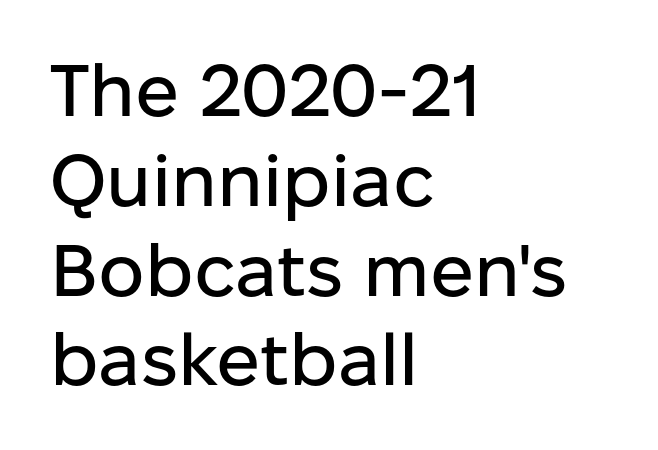
The image shows 73 px sans-serif type, upright; set left-aligned, line spacing 1.23x, normal letter spacing, not underlined; low stroke contrast and a medium x-height.
